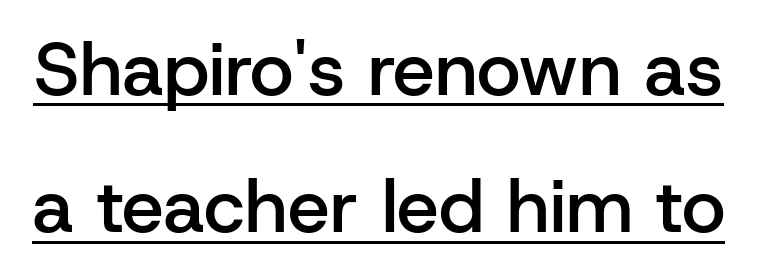
The image shows 75 px semibold sans-serif type, upright; set line spacing 1.83x, normal letter spacing, underlined; low stroke contrast and a medium x-height.
